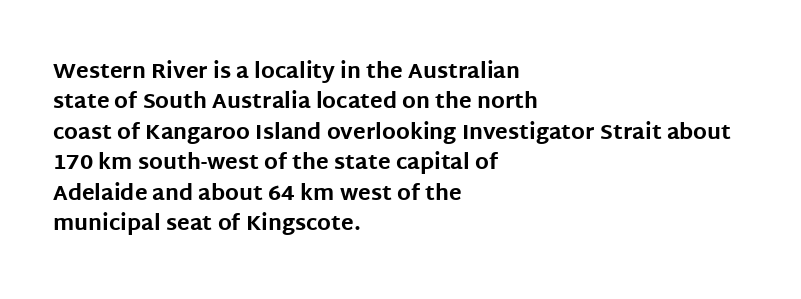
Notice how the stems are strictly vertical — no italics here. These words are printed bold, with thick strokes throughout. Leading: standard. You could call the tracking neutral — neither tight nor loose. The rendering anchors every line to the left-hand side. The words here are not underlined.
